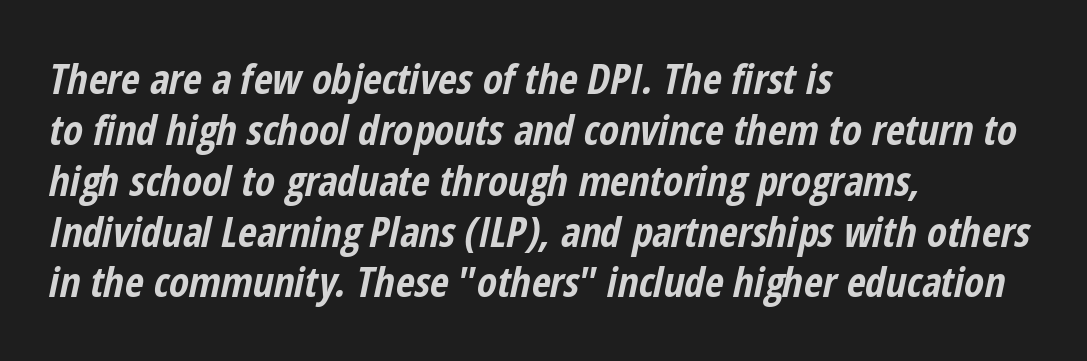
This sample is left-justified, so line endings fall wherever the words run out. This sample has the flowing, uneven cadence of proportional lettering. Set as a true bold cut, around the 700 mark. No word sits above an underline. This sample uses an oblique cut, with every glyph tilted off the vertical. Tracking value appears to be zero — textbook default spacing.
